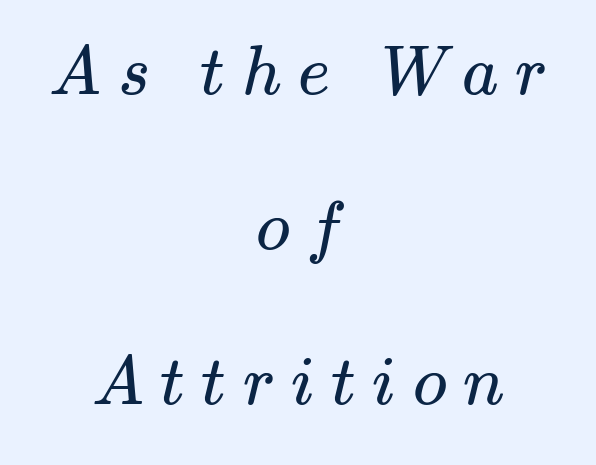
Q: Is the text bold? A: No.
Q: Is the typeface a serif or a sans-serif typeface? A: Serif.
Q: Is the text underlined? A: No.
Q: How is the paragraph aligned? A: Centered.
Q: Is the spacing between letters normal or unusually wide? A: Unusually wide.
Q: Is the spacing between lines tight, normal or loose? A: Loose.
Q: Width (condensed, normal, or wide)? A: Wide.
Q: Stroke contrast? A: Medium.
Q: x-height? A: Small.
Q: Monospaced? A: No.
